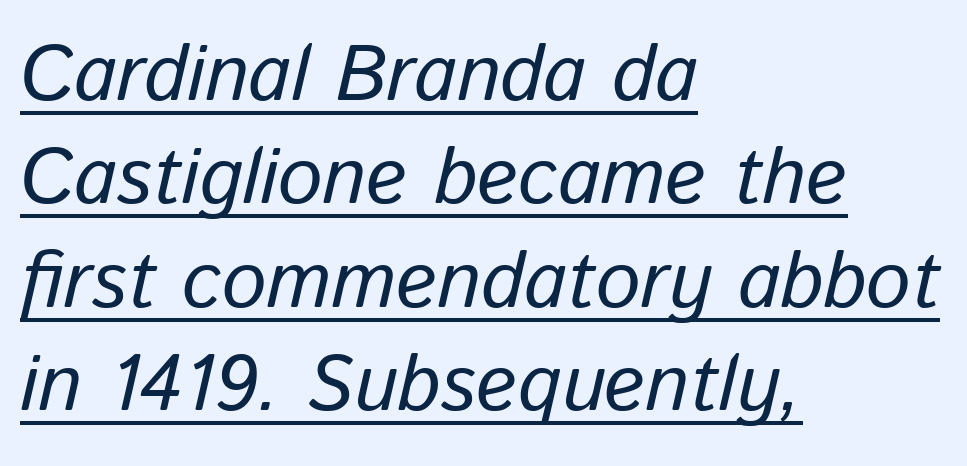
Nothing heavy about these letters — not bold at all. Honestly, the underline is the first thing you notice here. The letterforms sit shoulder to shoulder at normal distance. Compared with a centered layout, this one pins lines to the left instead.
